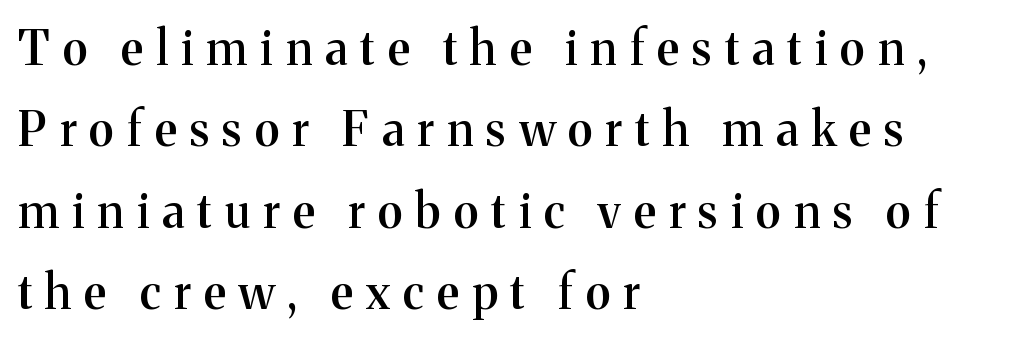
Q: Is the text bold? A: Semi-bold.
Q: Is the text italic (slanted)? A: No, it is upright.
Q: Is the typeface a serif or a sans-serif typeface? A: Serif.
Q: Is the text underlined? A: No.
Q: How is the paragraph aligned? A: Left-aligned.
Q: Is the spacing between letters normal or unusually wide? A: Unusually wide.
Q: Width (condensed, normal, or wide)? A: Normal.
Q: Stroke contrast? A: Medium.
Q: x-height? A: Medium.
Q: Monospaced? A: No.
